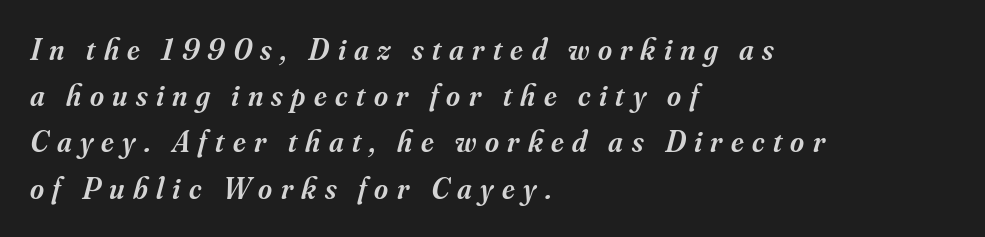
Do the characters align in a grid? No, the font is proportional. The tracking reads as deliberately expanded to a designer's eye. Which margin do the lines hug? The left one — the right edge is uneven. This sample keeps an unexceptional amount of space between lines.
